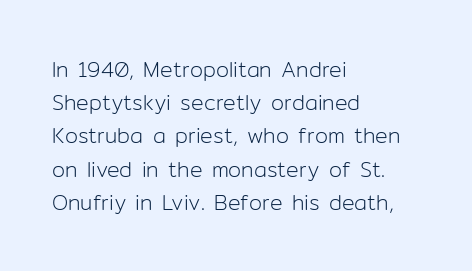
Q: Is the text bold? A: No.
Q: Is the text italic (slanted)? A: No, it is upright.
Q: Is the text underlined? A: No.
Q: How is the paragraph aligned? A: Left-aligned.
Q: Is the spacing between letters normal or unusually wide? A: Normal.
Q: Is the spacing between lines tight, normal or loose? A: Normal.
